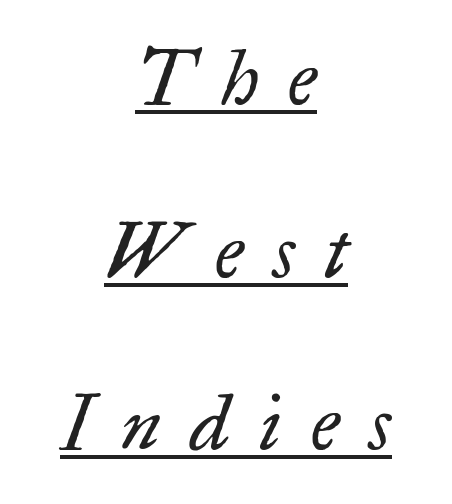
Honestly, the underline is the first thing you notice here. Bold? No — there's no thickening of the strokes. The face used here is proportionally spaced, like ordinary book or web type. Posture: slanted.
